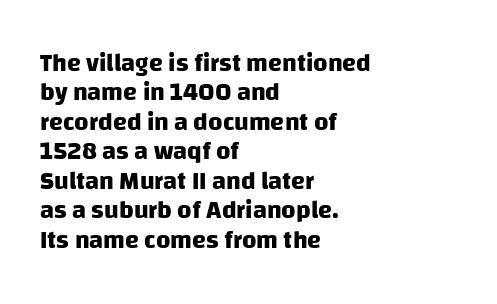
{"bold": "yes", "underline": "no", "align": "left", "line_spacing_ratio": 1.18, "letter_spacing": "normal", "letter_spacing_em": 0.0, "glyph_px": 25}
